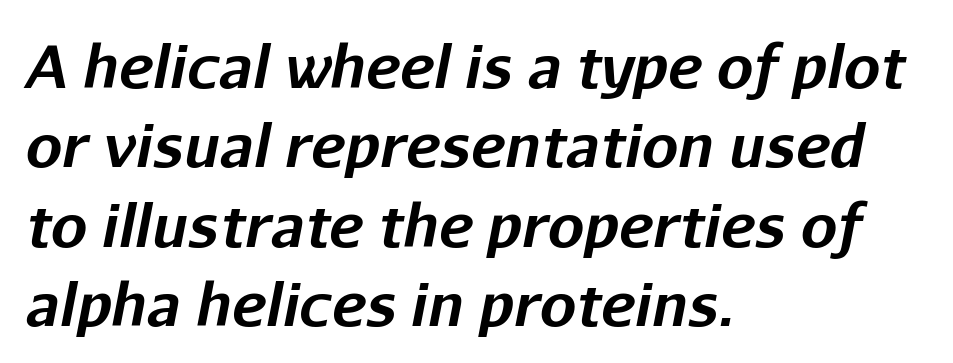
{"italic": "yes", "lean": "right", "slant_degrees": 11, "bold": "yes", "weight": "bold", "width": "normal", "stroke_contrast": "low", "x_height": "medium", "monospaced": "no", "underline": "no", "align": "left", "line_spacing": "normal", "line_spacing_ratio": 1.37, "letter_spacing": "normal", "letter_spacing_em": 0.0, "glyph_px": 58}
